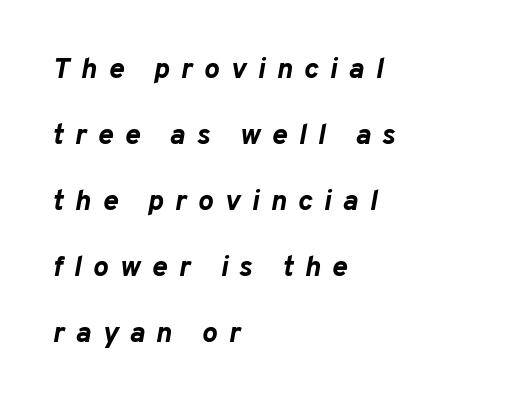
The image shows 29 px bold type, italic (leaning right); set left-aligned, loose line spacing (2.28x), unusually wide letter spacing (+0.39 em), not underlined; low stroke contrast and a medium x-height.
